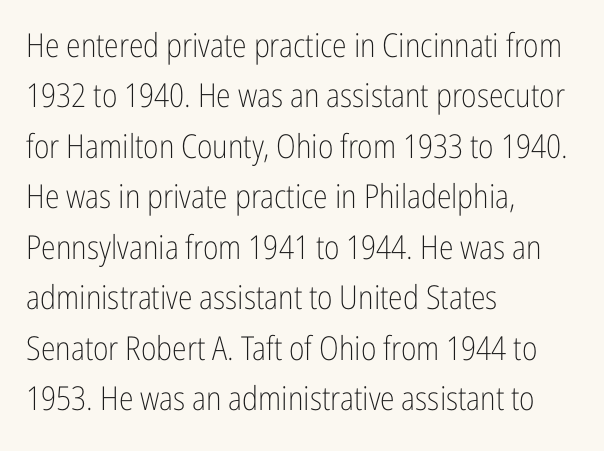
Q: Is the text bold? A: No.
Q: Is the text italic (slanted)? A: No, it is upright.
Q: Is the typeface a serif or a sans-serif typeface? A: Sans-serif.
Q: Is the text underlined? A: No.
Q: How is the paragraph aligned? A: Left-aligned.
Q: Is the spacing between letters normal or unusually wide? A: Normal.
Q: Is the spacing between lines tight, normal or loose? A: Normal.
Q: Width (condensed, normal, or wide)? A: Condensed.
Q: Stroke contrast? A: Low.
Q: x-height? A: Medium.
Q: Monospaced? A: No.
